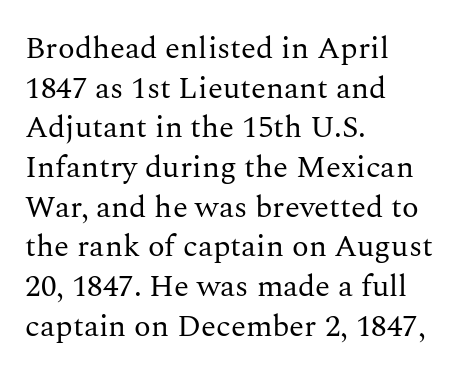
The image shows 31 px regular-weight serif type, upright; set left-aligned, normal line spacing (1.28x), normal letter spacing, not underlined; medium stroke contrast and a medium x-height.
